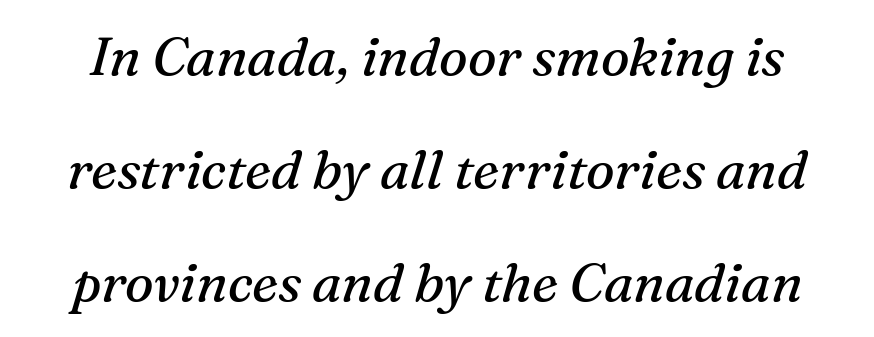
{"serif": "yes", "italic": "yes", "lean": "right", "slant_degrees": 16, "bold": "no", "weight": "regular", "width": "normal", "stroke_contrast": "medium", "x_height": "medium", "monospaced": "no", "underline": "no", "line_spacing": "loose", "line_spacing_ratio": 2.09, "letter_spacing": "normal", "letter_spacing_em": 0.0, "glyph_px": 54}
